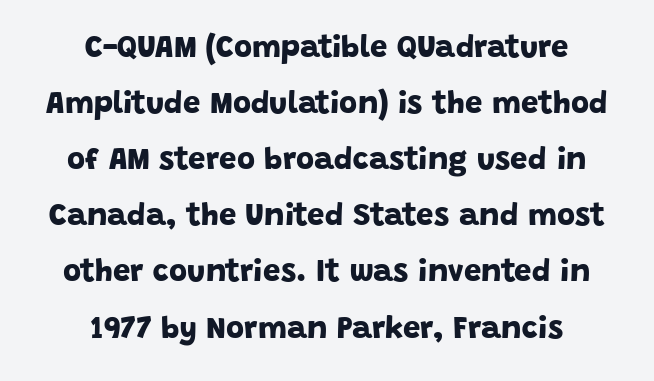
Thick stems and heavy bowls — unmistakably bold. I'd call this a sans setting — the letters go barefoot. Glance below the letters and you will spot only blank space. The face used here is rendered with its standard letterfit.
